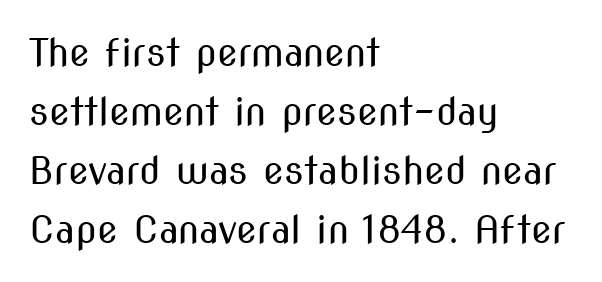
This is not heavy type; no bold has been used. Each word holds together tightly as a unit, with standard inter-letter gaps. Check where the strokes stop: nothing finishes them off — pure sans. A typesetter would call this proportional, since set widths differ per character. Check under the words: just untouched page.
